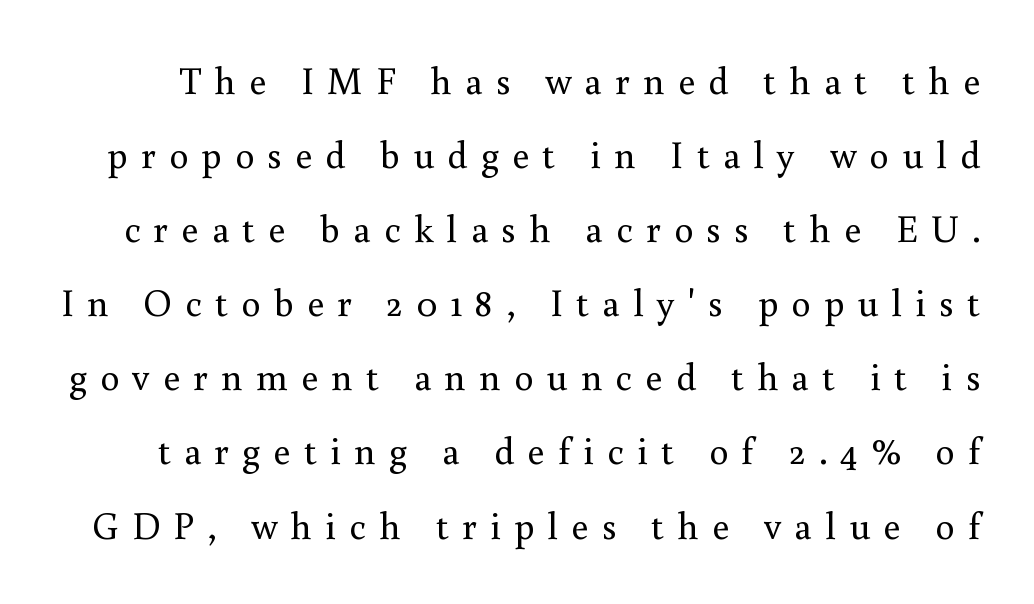
The image shows 38 px regular-weight serif type, upright; set loose line spacing (1.95x), unusually wide letter spacing (+0.35 em), not underlined; medium stroke contrast and a small x-height.
